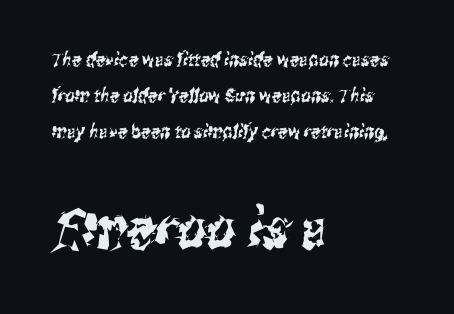
Q: Is the typeface a serif or a sans-serif typeface? A: Sans-serif.
Q: Is the text underlined? A: No.
Q: How is the paragraph aligned? A: Left-aligned.
Q: Is the spacing between letters normal or unusually wide? A: Normal.
Q: Is the spacing between lines tight, normal or loose? A: Loose.
Q: Which block of text is set in a larger size, the first (top) or the second (bottom)? A: The second (bottom) one.
Q: Width (condensed, normal, or wide)? A: Condensed.
Q: Stroke contrast? A: Medium.
Q: x-height? A: Medium.
Q: Monospaced? A: No.
